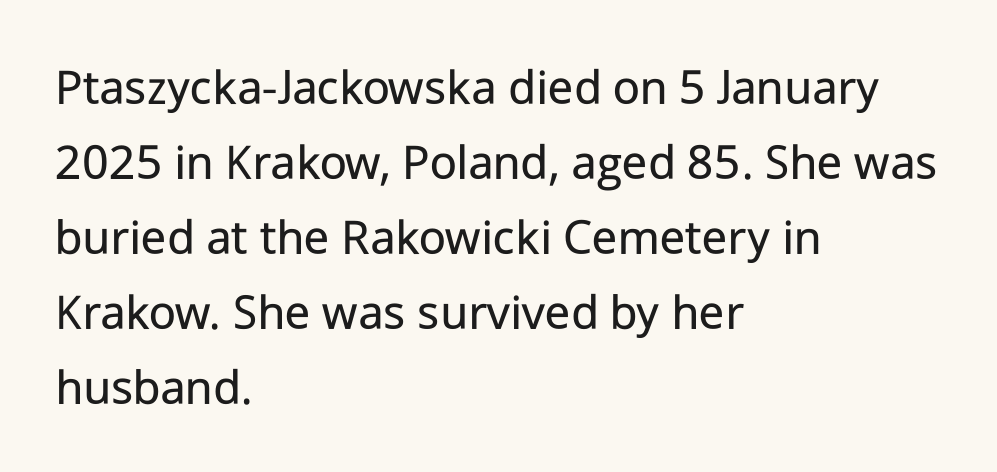
{"serif": "no", "italic": "no", "bold": "no", "weight": "regular", "width": "normal", "stroke_contrast": "low", "x_height": "medium", "monospaced": "no", "underline": "no", "align": "left", "line_spacing": "normal", "line_spacing_ratio": 1.44, "letter_spacing": "normal", "letter_spacing_em": 0.0, "glyph_px": 52}
